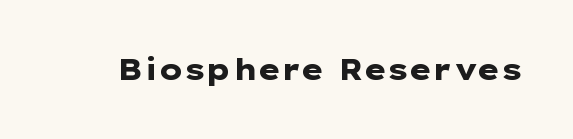
The image shows 29 px heavy, wide sans-serif type, upright; set normal letter spacing, not underlined; low stroke contrast and a medium x-height.
